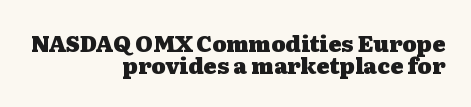
The image shows 22 px bold type, upright; set right-aligned, tight line spacing (0.98x), normal letter spacing, not underlined.
